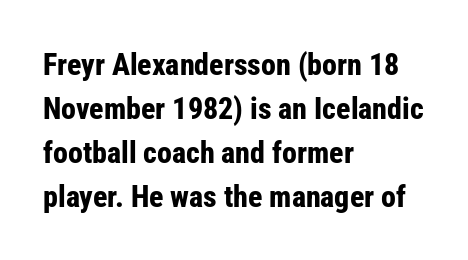
{"serif": "no", "italic": "no", "bold": "yes", "weight": "bold", "width": "condensed", "stroke_contrast": "low", "x_height": "medium", "monospaced": "no", "underline": "no", "align": "left", "line_spacing": "normal", "line_spacing_ratio": 1.47, "letter_spacing": "normal", "letter_spacing_em": 0.0, "glyph_px": 30}
